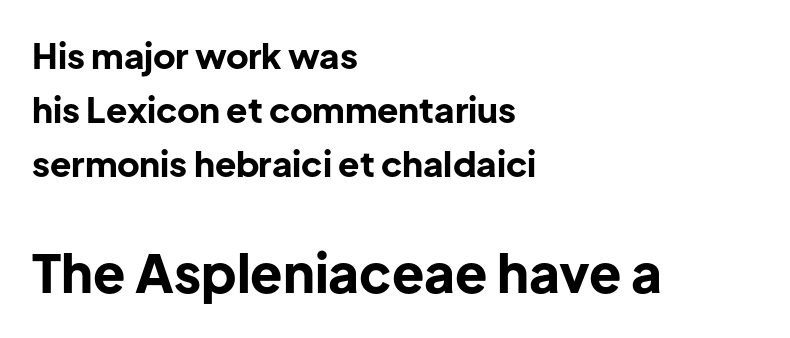
This sample has the flowing, uneven cadence of proportional lettering. Nobody drew a line under any word here. Typesetter's note — lower block bumped up in size, upper block left smaller. The letters are bold, with thick, heavy strokes.
